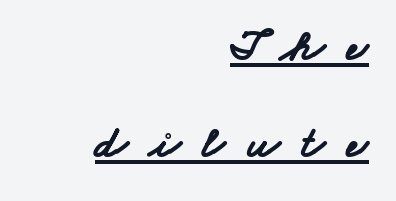
Q: Is the text bold? A: Yes.
Q: Is the typeface a serif or a sans-serif typeface? A: Sans-serif.
Q: Is the text underlined? A: Yes.
Q: How is the paragraph aligned? A: Right-aligned.
Q: Is the spacing between letters normal or unusually wide? A: Unusually wide.
Q: Is the spacing between lines tight, normal or loose? A: Loose.
Q: Width (condensed, normal, or wide)? A: Wide.
Q: Stroke contrast? A: Low.
Q: x-height? A: Small.
Q: Monospaced? A: No.
